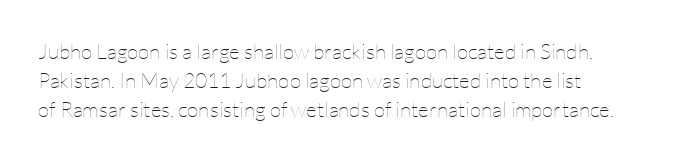
The image shows 21 px text type, upright; set left-aligned, normal line spacing (1.39x), normal letter spacing, not underlined.
